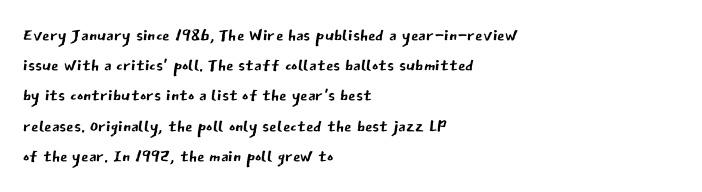
The image shows 24 px text type, upright; set left-aligned, normal line spacing (1.26x), normal letter spacing, not underlined.
